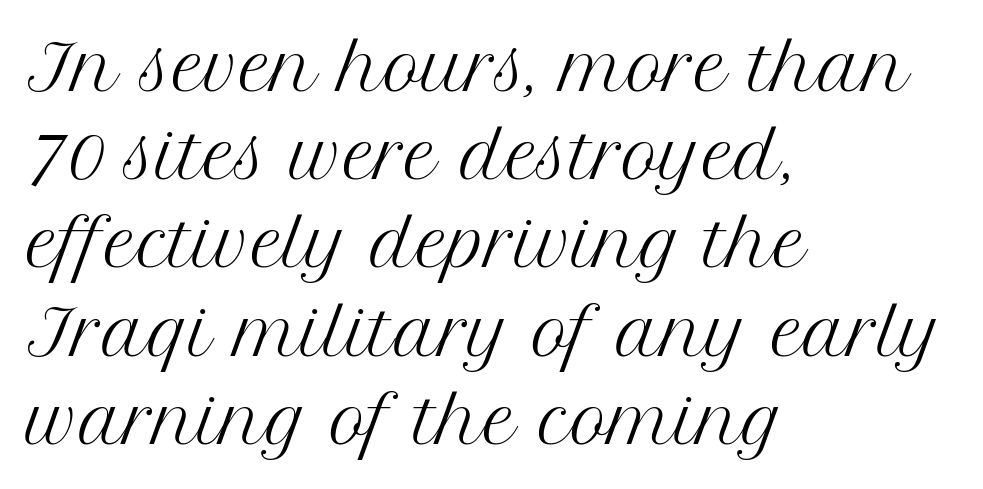
{"bold": "no", "weight": "regular", "width": "normal", "stroke_contrast": "medium", "x_height": "medium", "monospaced": "no", "underline": "no", "align": "left", "line_spacing": "normal", "line_spacing_ratio": 1.4, "letter_spacing": "normal", "letter_spacing_em": 0.0, "glyph_px": 63}
